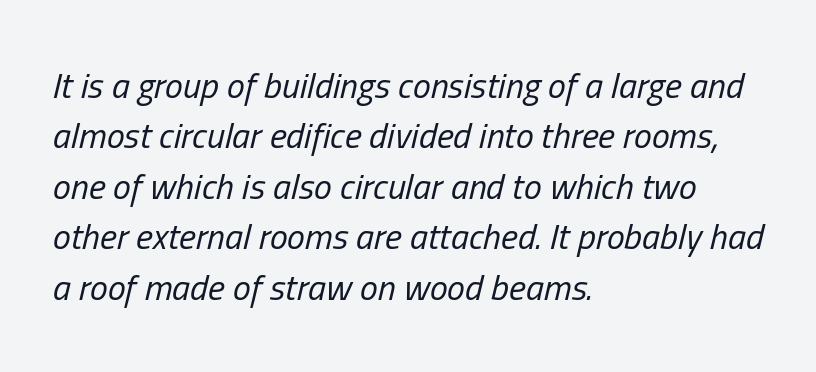
{"italic": "yes", "lean": "right", "slant_degrees": 13, "bold": "no", "weight": "regular", "width": "condensed", "stroke_contrast": "low", "x_height": "medium", "monospaced": "no", "underline": "no", "align": "left", "line_spacing": "normal", "line_spacing_ratio": 1.4, "letter_spacing": "normal", "letter_spacing_em": 0.0, "glyph_px": 36}
